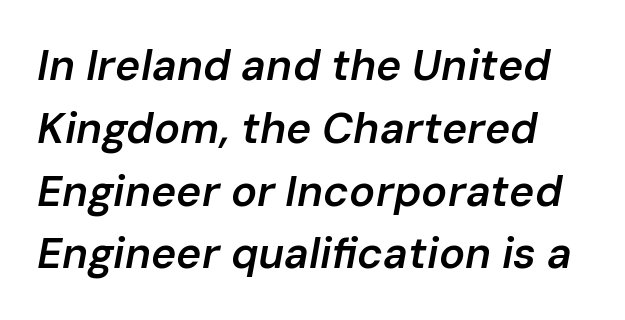
The image shows 43 px semibold type, italic (leaning right); set normal line spacing (1.46x), normal letter spacing, not underlined; low stroke contrast and a medium x-height.
